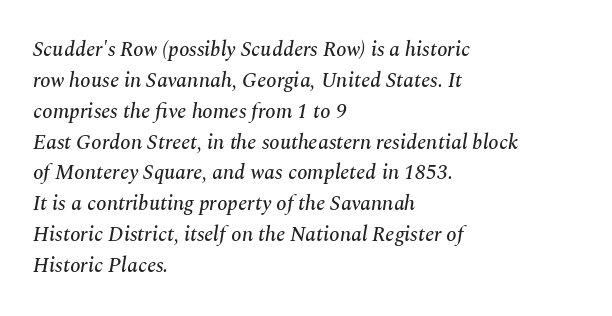
The font's italic variant was chosen for this text. Does extra space separate the letters? No, they use regular spacing. Beneath every word, the page is bare. The rag falls on the right side of this text block. The space between consecutive lines is moderate.
